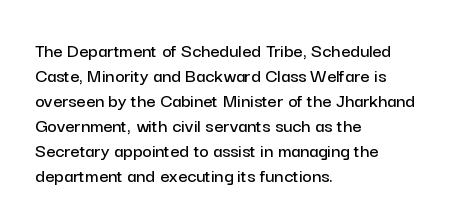
The image shows 20 px text type, upright; set left-aligned, normal line spacing (1.25x), normal letter spacing, not underlined.
